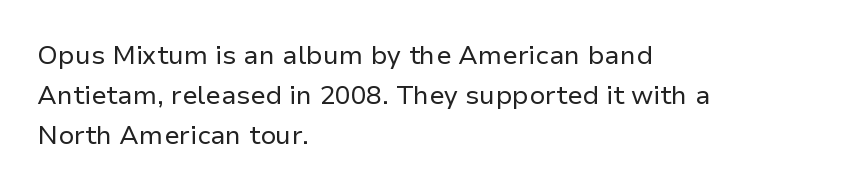
{"italic": "no", "bold": "no", "underline": "no", "align": "left", "line_spacing": "normal", "line_spacing_ratio": 1.53, "letter_spacing": "normal", "letter_spacing_em": 0.0, "glyph_px": 26}
